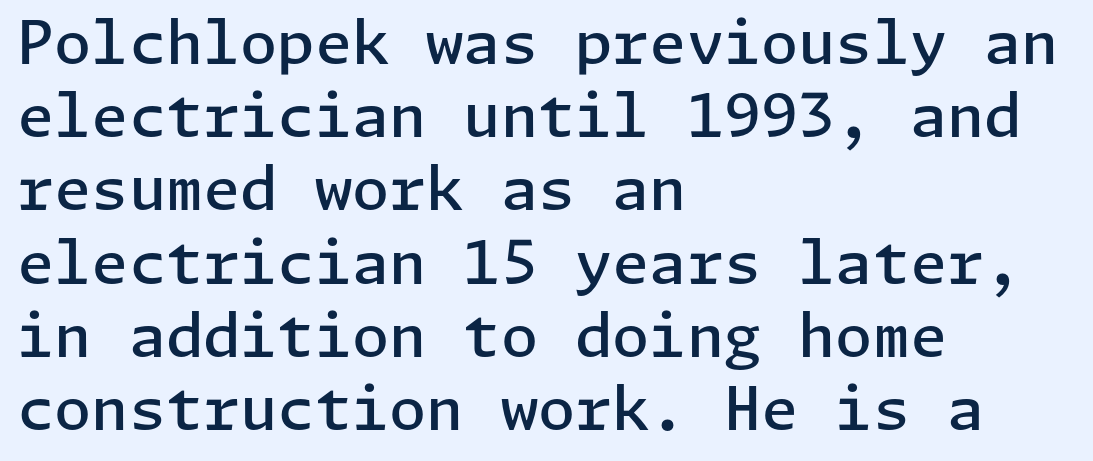
{"serif": "no", "italic": "no", "bold": "semi", "weight": "semibold", "width": "normal", "stroke_contrast": "low", "x_height": "medium", "underline": "no", "align": "left", "line_spacing_ratio": 1.22, "letter_spacing": "normal", "letter_spacing_em": 0.0, "glyph_px": 60}
